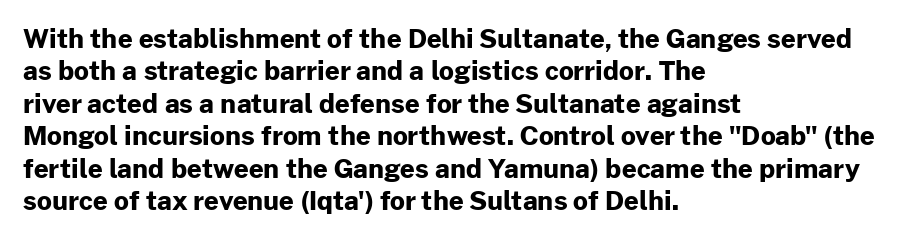
{"italic": "no", "bold": "yes", "underline": "no", "align": "left", "line_spacing": "normal", "line_spacing_ratio": 1.25, "letter_spacing": "normal", "letter_spacing_em": 0.0, "glyph_px": 26}
